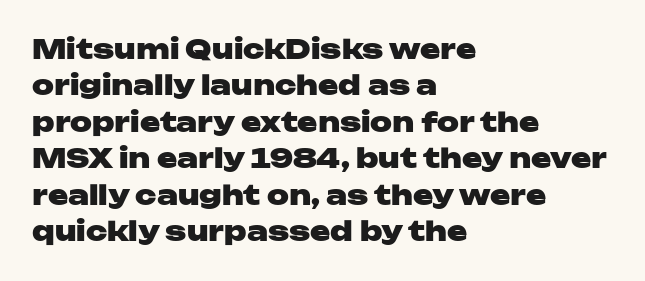
Q: Is the text bold? A: Yes.
Q: Is the text italic (slanted)? A: No, it is upright.
Q: Is the text underlined? A: No.
Q: How is the paragraph aligned? A: Left-aligned.
Q: Is the spacing between letters normal or unusually wide? A: Normal.
Q: Is the spacing between lines tight, normal or loose? A: Normal.
